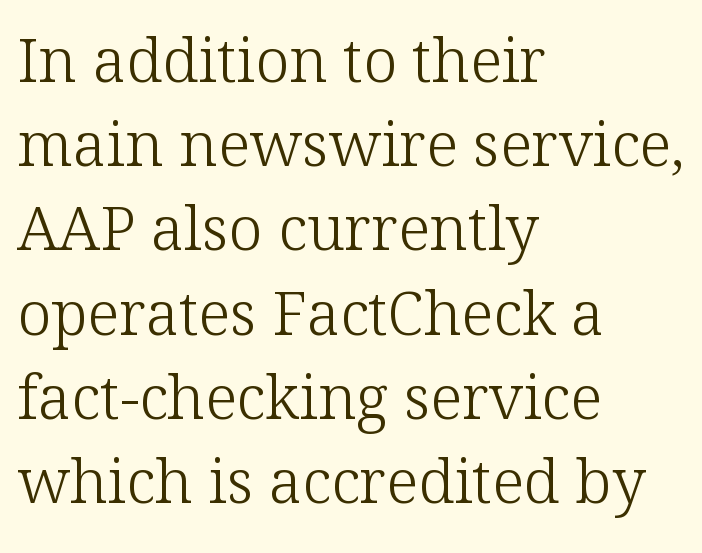
The text was rendered using a seriffed face with decorative stroke endings. The strip under each line holds only bare page. This sample has the flowing, uneven cadence of proportional lettering. Between one letter and the next there's only the usual sliver of space. Is the type heavy? It reads as light-to-regular instead. Regarding leading, the lines here are spaced in the standard way.
